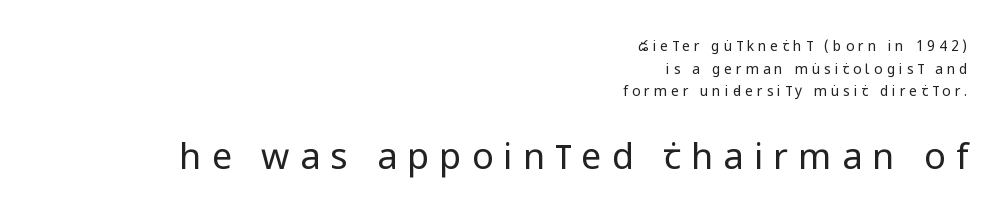
Q: Is the text bold? A: No.
Q: Is the text italic (slanted)? A: No, it is upright.
Q: Is the typeface a serif or a sans-serif typeface? A: Sans-serif.
Q: Is the text underlined? A: No.
Q: How is the paragraph aligned? A: Right-aligned.
Q: Is the spacing between letters normal or unusually wide? A: Unusually wide.
Q: Is the spacing between lines tight, normal or loose? A: Normal.
Q: Which block of text is set in a larger size, the first (top) or the second (bottom)? A: The second (bottom) one.
Q: Width (condensed, normal, or wide)? A: Condensed.
Q: Stroke contrast? A: Low.
Q: x-height? A: Large.
Q: Monospaced? A: No.
